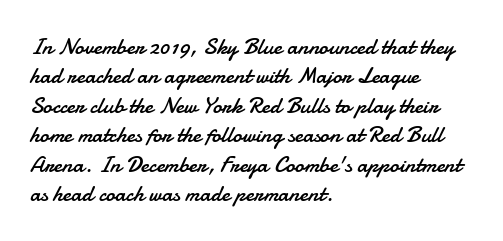
{"bold": "no", "underline": "no", "align": "left", "line_spacing": "normal", "line_spacing_ratio": 1.28, "letter_spacing": "normal", "letter_spacing_em": 0.0, "glyph_px": 23}
